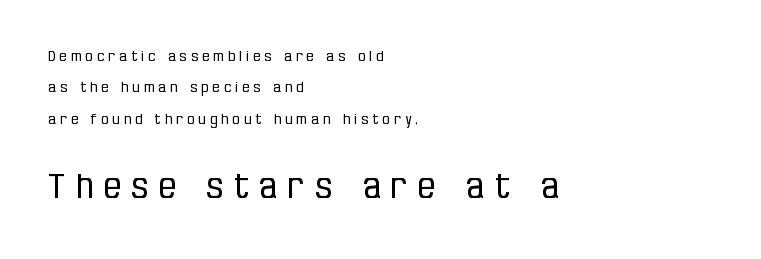
Q: Is the text bold? A: No.
Q: Is the text italic (slanted)? A: No, it is upright.
Q: Is the typeface a serif or a sans-serif typeface? A: Sans-serif.
Q: Is the text underlined? A: No.
Q: How is the paragraph aligned? A: Left-aligned.
Q: Is the spacing between letters normal or unusually wide? A: Unusually wide.
Q: Is the spacing between lines tight, normal or loose? A: Loose.
Q: Which block of text is set in a larger size, the first (top) or the second (bottom)? A: The second (bottom) one.
Q: Width (condensed, normal, or wide)? A: Condensed.
Q: Stroke contrast? A: Low.
Q: x-height? A: Large.
Q: Monospaced? A: No.
